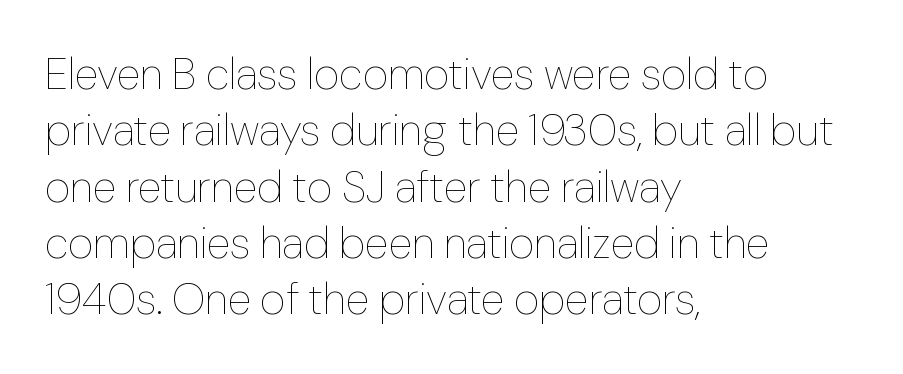
{"italic": "no", "bold": "no", "weight": "thin", "width": "normal", "stroke_contrast": "low", "x_height": "medium", "monospaced": "no", "underline": "no", "align": "left", "line_spacing": "normal", "line_spacing_ratio": 1.28, "letter_spacing": "normal", "letter_spacing_em": 0.0, "glyph_px": 44}
